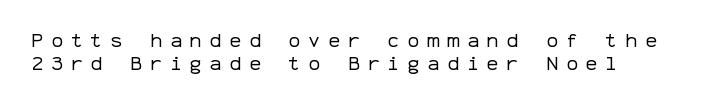
{"italic": "no", "bold": "no", "underline": "no", "align": "left", "line_spacing": "tight", "line_spacing_ratio": 1.14, "letter_spacing": "wide", "letter_spacing_em": 0.39, "glyph_px": 20}
